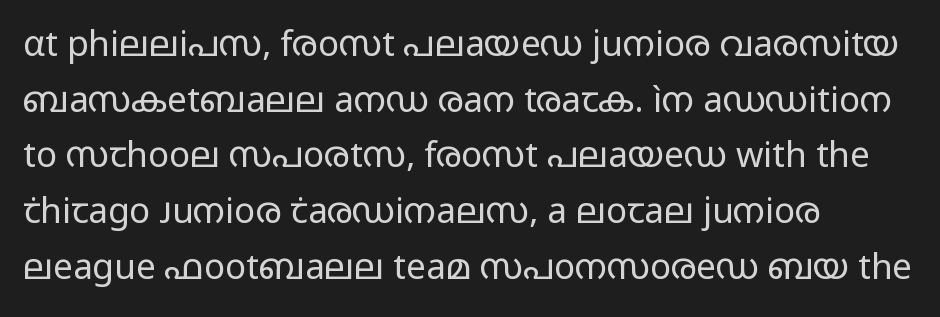
These lines were composed using upright roman letters. Notice how descenders clear the ascenders below comfortably — that's standard leading. The setting favours the left margin, as ordinary paragraphs usually do. The space directly below the letters is spotless. Stems and bowls with no extra thickness — not bold.
